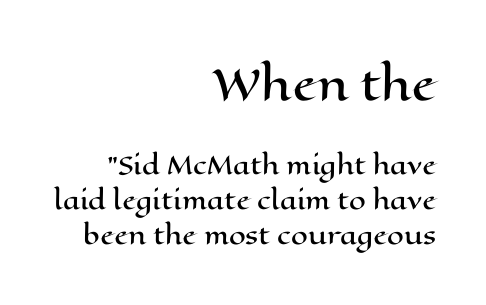
All the whitespace from short lines collects on the left. Is the lower block the larger one? No — the upper block carries the bigger type. Leading: standard. Type without underlining. The rendering uses natural spacing where letterforms have individual widths. This is roman type, the default non-slanted kind.
